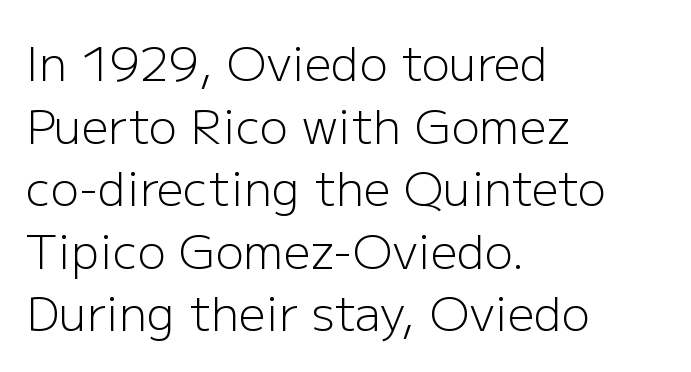
Bold? No — there's no thickening of the strokes. Quick note: underline off. Whoever set this chose a conventional vertical rhythm. The font family rendered here belongs to the sans-serif group. All the whitespace from short lines collects on the right. Tall strokes in this sample are plumb rather than angled.
